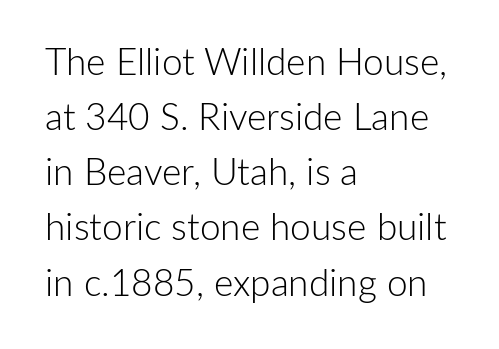
The image shows 37 px light sans-serif type, upright; set left-aligned, normal line spacing (1.49x), normal letter spacing, not underlined; low stroke contrast and a medium x-height.
